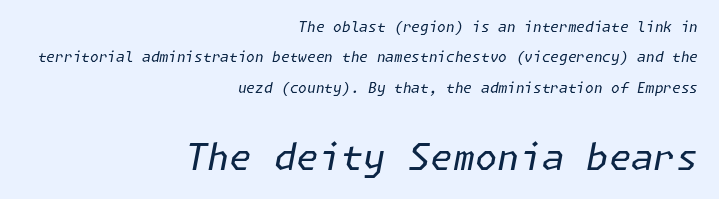
The leading is generous, giving the passage an open texture. This sample uses an oblique cut, with every glyph tilted off the vertical. Nobody touched the tracking dial on this one. The text block is weighted toward the right margin, trailing off unevenly leftward. Descenders are the only things crossing below the line. Which chunk is bigger? The second one — the bottom block dwarfs the top.
